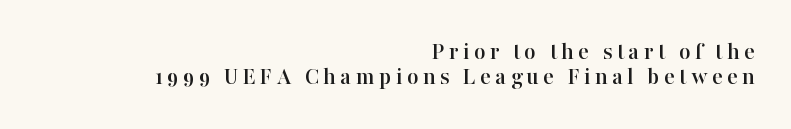
{"italic": "no", "underline": "no", "align": "right", "line_spacing": "tight", "line_spacing_ratio": 1.02, "glyph_px": 25}
